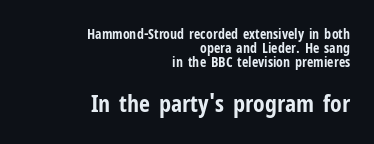
Q: Is the text bold? A: Yes.
Q: Is the text italic (slanted)? A: No, it is upright.
Q: Is the text underlined? A: No.
Q: How is the paragraph aligned? A: Right-aligned.
Q: Is the spacing between letters normal or unusually wide? A: Normal.
Q: Is the spacing between lines tight, normal or loose? A: Tight.
Q: Which block of text is set in a larger size, the first (top) or the second (bottom)? A: The second (bottom) one.
